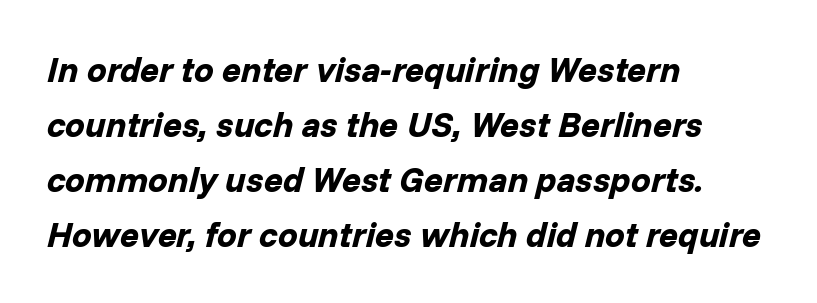
The image shows 35 px bold type, italic (leaning right); set left-aligned, normal line spacing (1.57x), normal letter spacing, not underlined; low stroke contrast and a medium x-height.
